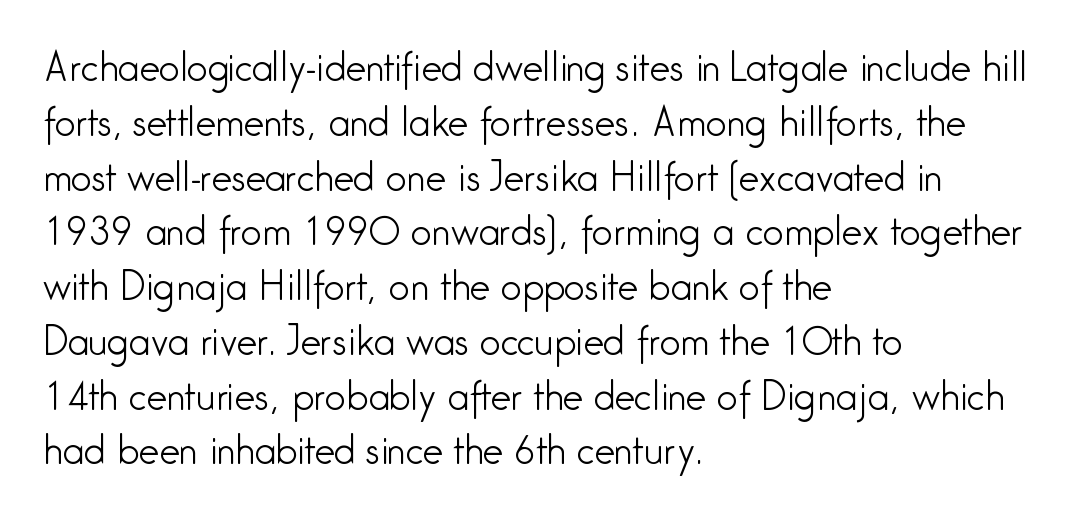
A typesetter would call this leading conventional body-copy spacing. Type style note: lacks serifs. Weight: in the light-to-regular range. The setting favours the left margin, as ordinary paragraphs usually do.
